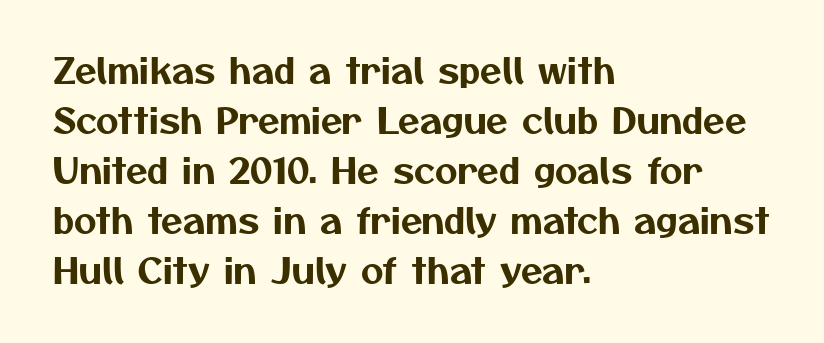
{"serif": "no", "width": "normal", "stroke_contrast": "medium", "x_height": "medium", "monospaced": "no", "underline": "no", "align": "left", "line_spacing": "normal", "line_spacing_ratio": 1.43, "letter_spacing": "normal", "letter_spacing_em": 0.0, "glyph_px": 35}
